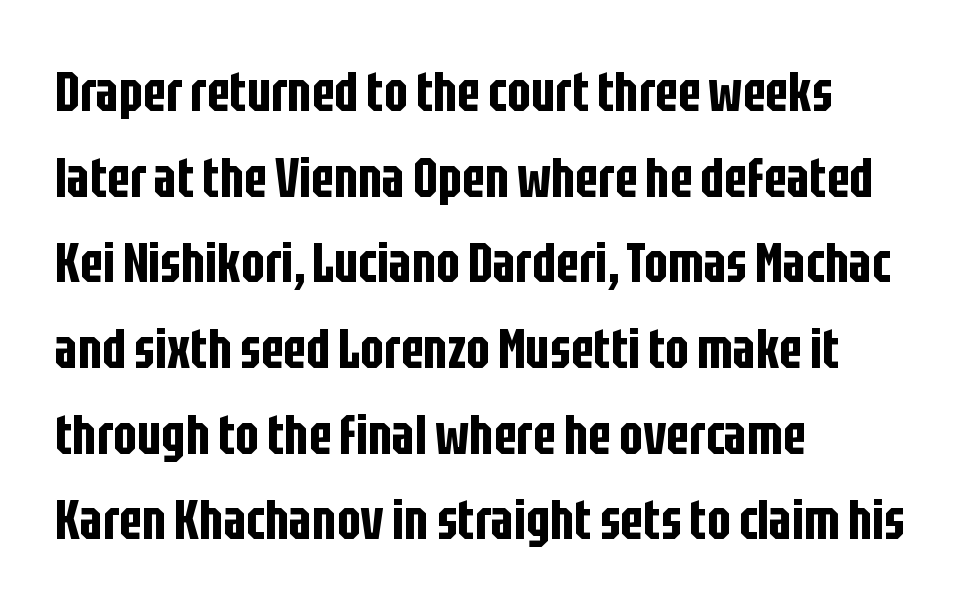
A clean baseline with only descenders dipping below it. Is the letter spacing exaggerated? No — it looks like the ordinary default. You could not count columns in this text — the font is proportionally spaced. Vertical strokes here are truly vertical. Left-aligned paragraph, ragged on the right.
